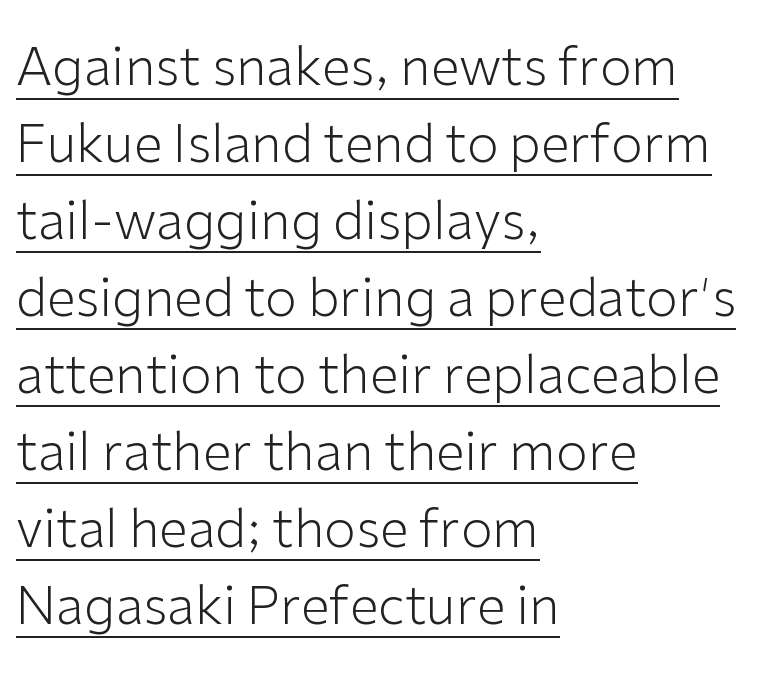
The image shows 52 px light sans-serif type, upright; set left-aligned, normal line spacing (1.48x), normal letter spacing, underlined; low stroke contrast and a medium x-height.
